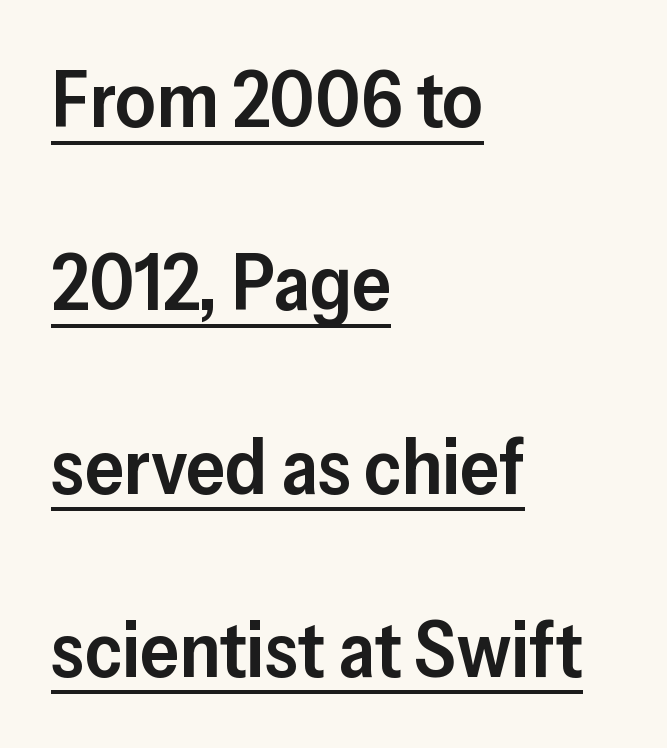
Q: Is the text bold? A: Semi-bold.
Q: Is the text italic (slanted)? A: No, it is upright.
Q: Is the typeface a serif or a sans-serif typeface? A: Sans-serif.
Q: Is the text underlined? A: Yes.
Q: How is the paragraph aligned? A: Left-aligned.
Q: Is the spacing between letters normal or unusually wide? A: Normal.
Q: Is the spacing between lines tight, normal or loose? A: Loose.
Q: Width (condensed, normal, or wide)? A: Normal.
Q: Stroke contrast? A: Low.
Q: x-height? A: Medium.
Q: Monospaced? A: No.
